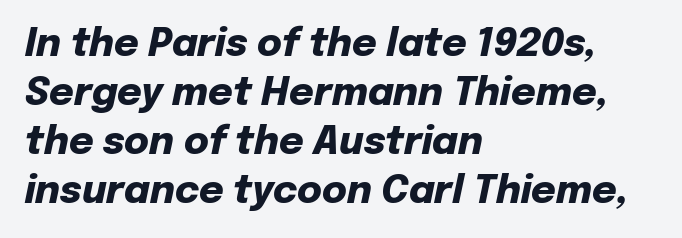
Q: Is the text bold? A: Yes.
Q: Is the text italic (slanted)? A: Yes, it leans right by about 12 degrees.
Q: Is the text underlined? A: No.
Q: How is the paragraph aligned? A: Left-aligned.
Q: Is the spacing between letters normal or unusually wide? A: Normal.
Q: Is the spacing between lines tight, normal or loose? A: Normal.
Q: Width (condensed, normal, or wide)? A: Normal.
Q: Stroke contrast? A: Low.
Q: x-height? A: Medium.
Q: Monospaced? A: No.
